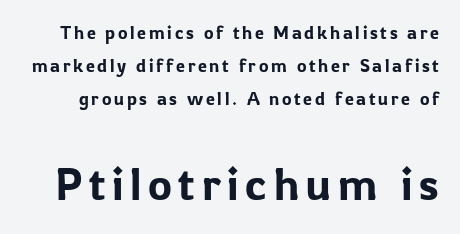
{"serif": "no", "italic": "no", "width": "normal", "stroke_contrast": "low", "x_height": "medium", "monospaced": "no", "underline": "no", "line_spacing_ratio": 1.82, "larger_block": "second", "size_ratio": 2.5, "glyph_px": 45}
